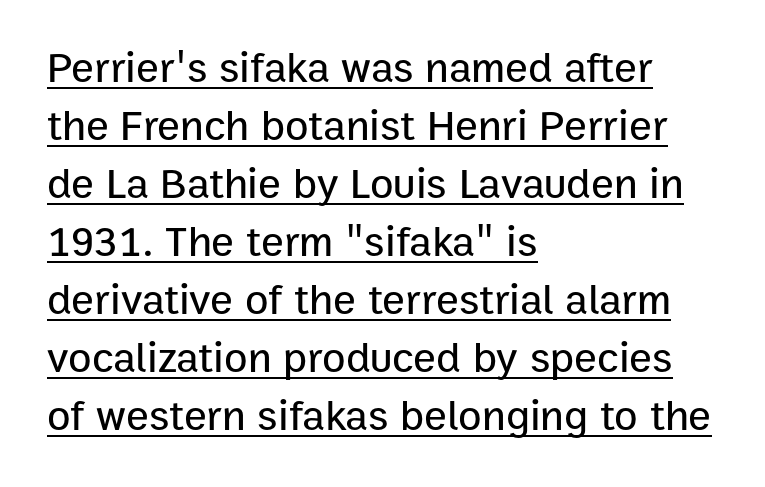
{"serif": "no", "italic": "no", "width": "normal", "stroke_contrast": "low", "x_height": "medium", "monospaced": "no", "underline": "yes", "align": "left", "line_spacing": "normal", "line_spacing_ratio": 1.35, "letter_spacing": "normal", "letter_spacing_em": 0.0, "glyph_px": 43}
